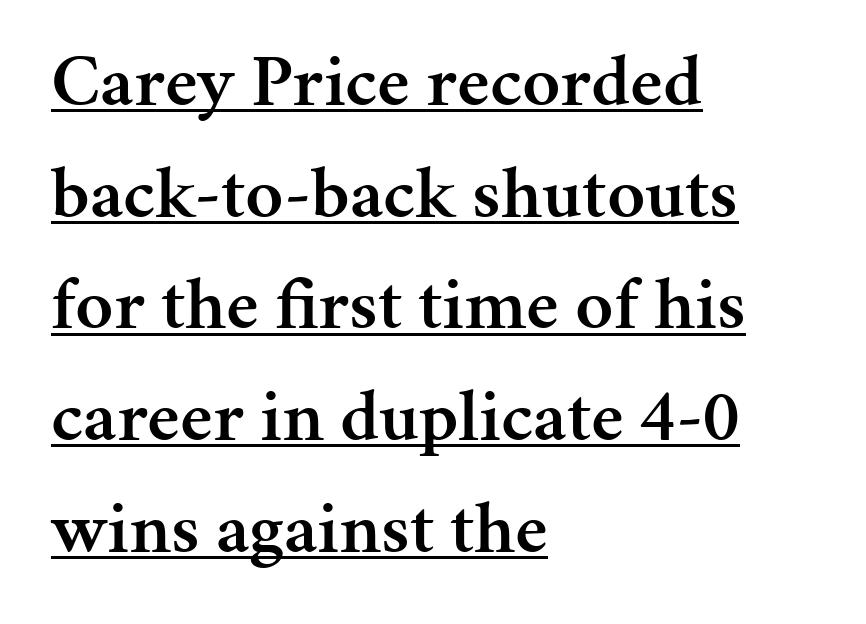
The image shows 74 px semibold serif type, upright; set left-aligned, normal line spacing (1.51x), normal letter spacing, underlined; medium stroke contrast and a medium x-height.
